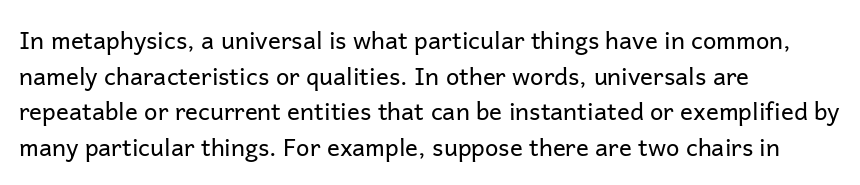
No italicization has been applied; the sample stays upright. Each line starts at the same left margin while the right side varies. Weight: regular or lighter. Compared with typical paragraphs, the rows here are spaced about the same. No extra tracking has been applied to these lines. Any mark beneath the type? The region is blank.
